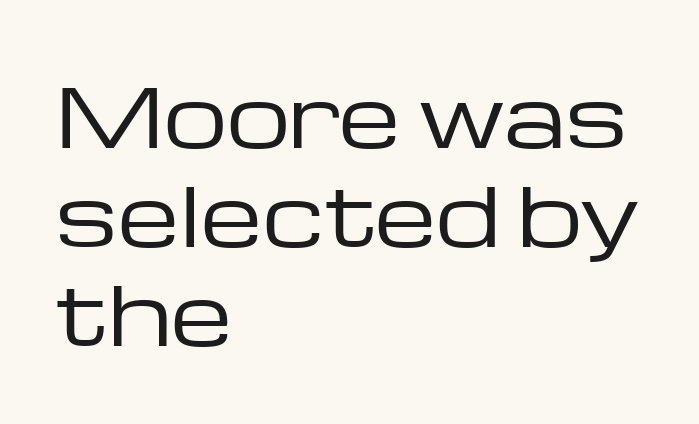
{"serif": "no", "italic": "no", "bold": "no", "weight": "regular", "width": "wide", "stroke_contrast": "low", "x_height": "medium", "monospaced": "no", "underline": "no", "align": "left", "line_spacing_ratio": 1.24, "letter_spacing": "normal", "letter_spacing_em": 0.0, "glyph_px": 80}
